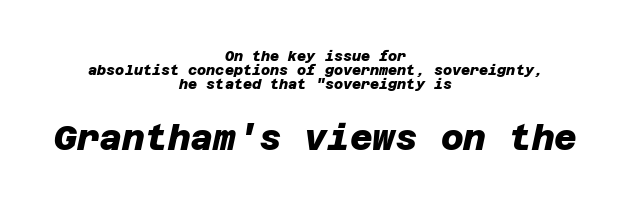
The image shows 35 px heavy sans-serif type; set centered, tight line spacing (1.01x), normal letter spacing, not underlined; the second (bottom) block is 2.5x larger; low stroke contrast and a large x-height.
